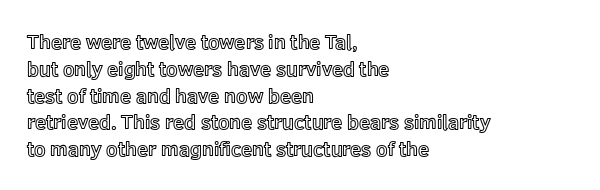
The image shows 20 px text type, upright; set left-aligned, normal line spacing (1.34x), normal letter spacing, not underlined.
